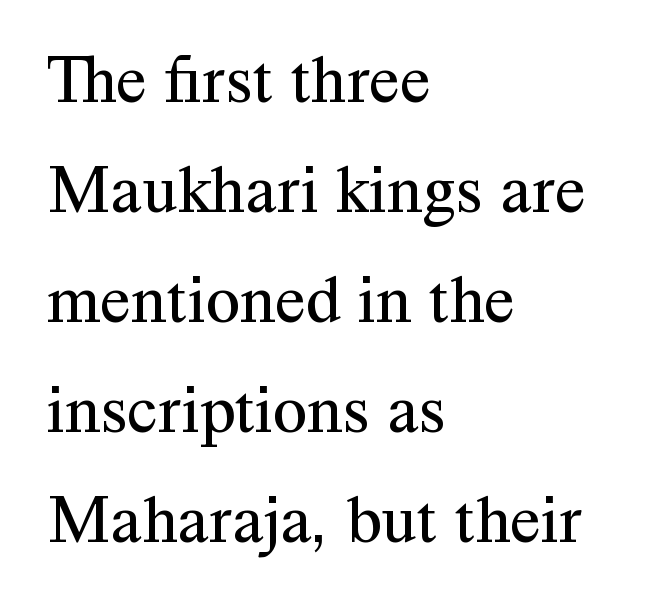
{"serif": "yes", "italic": "no", "bold": "no", "weight": "regular", "width": "normal", "stroke_contrast": "medium", "x_height": "medium", "monospaced": "no", "underline": "no", "align": "left", "line_spacing": "normal", "line_spacing_ratio": 1.57, "letter_spacing": "normal", "letter_spacing_em": 0.0, "glyph_px": 70}
